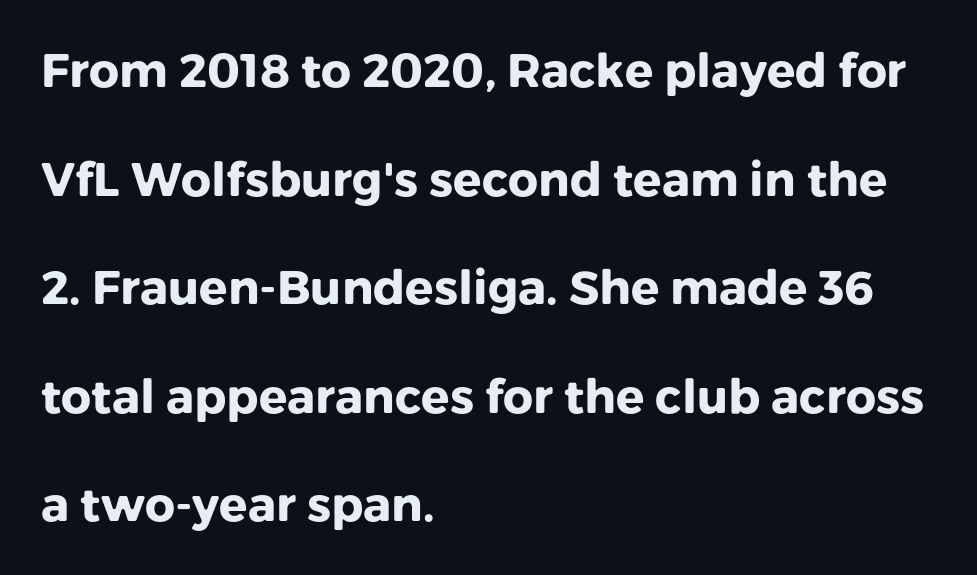
The image shows 47 px heavy sans-serif type, upright; set left-aligned, loose line spacing (2.31x), normal letter spacing, not underlined; low stroke contrast and a medium x-height.
